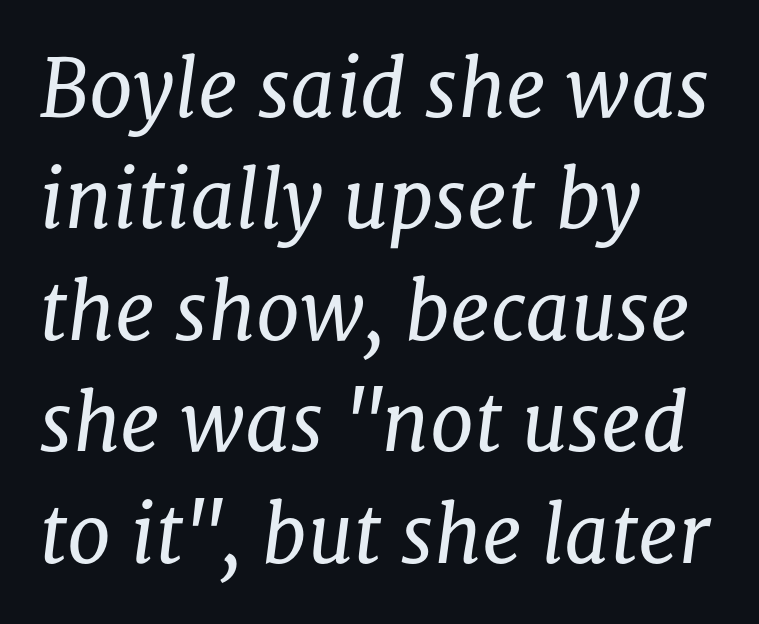
{"serif": "yes", "italic": "yes", "lean": "right", "slant_degrees": 8, "bold": "no", "weight": "regular", "width": "normal", "stroke_contrast": "low", "x_height": "medium", "monospaced": "no", "underline": "no", "align": "left", "line_spacing": "normal", "line_spacing_ratio": 1.41, "letter_spacing": "normal", "letter_spacing_em": 0.0, "glyph_px": 79}
